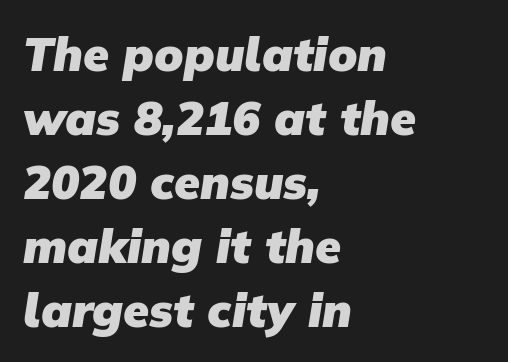
{"serif": "no", "bold": "yes", "weight": "heavy", "width": "normal", "stroke_contrast": "low", "x_height": "medium", "monospaced": "no", "underline": "no", "align": "left", "line_spacing": "normal", "line_spacing_ratio": 1.36, "letter_spacing": "normal", "letter_spacing_em": 0.0, "glyph_px": 47}
